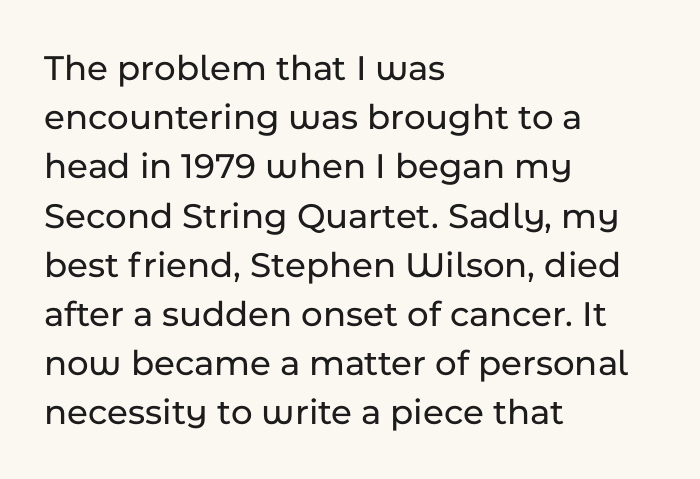
The paragraph has a hard left edge and a soft right edge. The letters advance in unequal steps, a hallmark of proportional type. Honestly, there is no underline to notice here at all. Does extra space separate the letters? No, they use regular spacing. Line spacing here is normal. A sans-serif font was chosen for this passage.
